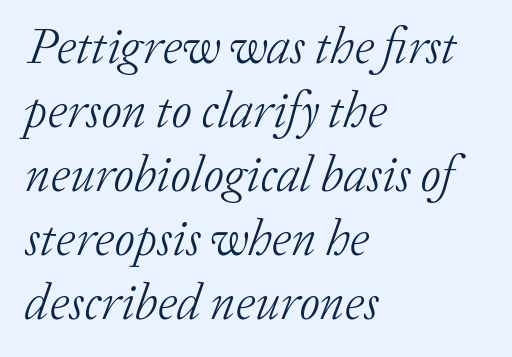
Q: Is the text bold? A: No.
Q: Is the text italic (slanted)? A: Yes, it leans right by about 20 degrees.
Q: Is the typeface a serif or a sans-serif typeface? A: Serif.
Q: Is the text underlined? A: No.
Q: How is the paragraph aligned? A: Left-aligned.
Q: Is the spacing between letters normal or unusually wide? A: Normal.
Q: Is the spacing between lines tight, normal or loose? A: Normal.
Q: Width (condensed, normal, or wide)? A: Normal.
Q: Stroke contrast? A: Low.
Q: x-height? A: Medium.
Q: Monospaced? A: No.
